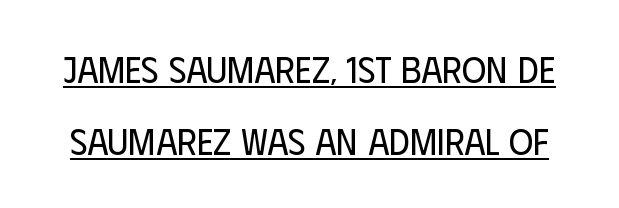
Q: Is the text bold? A: No.
Q: Is the text italic (slanted)? A: No, it is upright.
Q: Is the typeface a serif or a sans-serif typeface? A: Sans-serif.
Q: Is the text underlined? A: Yes.
Q: Is the spacing between letters normal or unusually wide? A: Normal.
Q: Is the spacing between lines tight, normal or loose? A: Loose.
Q: Width (condensed, normal, or wide)? A: Condensed.
Q: Stroke contrast? A: Low.
Q: x-height? A: Large.
Q: Monospaced? A: No.
